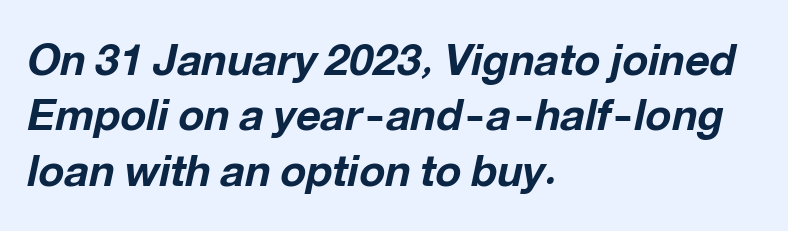
The image shows 43 px bold type, italic (leaning right); set left-aligned, normal line spacing (1.29x), normal letter spacing, not underlined; low stroke contrast and a medium x-height.
